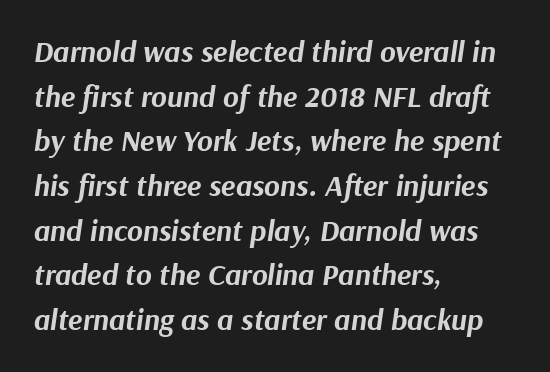
Descenders hang freely into open space. The paragraph shown leans on its left margin. Inter-character spacing is left at the font's built-in metrics. Think of a printed novel: that variable character pitch is what you see here. Caption: bold face, heavy strokes. Notice how the stems are inclined rather than vertical — that's the hallmark of italics.
